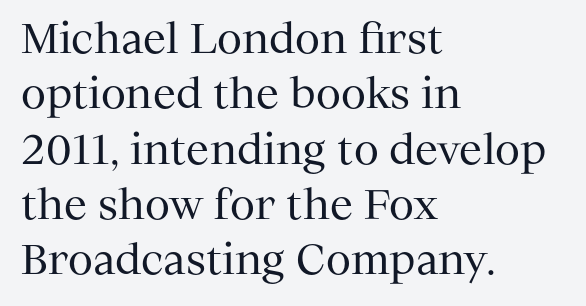
{"serif": "yes", "italic": "no", "bold": "no", "weight": "regular", "width": "normal", "stroke_contrast": "medium", "x_height": "medium", "monospaced": "no", "underline": "no", "align": "left", "line_spacing": "normal", "line_spacing_ratio": 1.35, "letter_spacing": "normal", "letter_spacing_em": 0.0, "glyph_px": 41}
